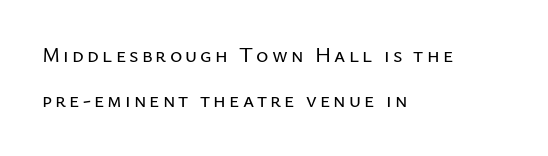
The image shows 21 px text type, upright; set left-aligned, loose line spacing (2.13x), not underlined.
